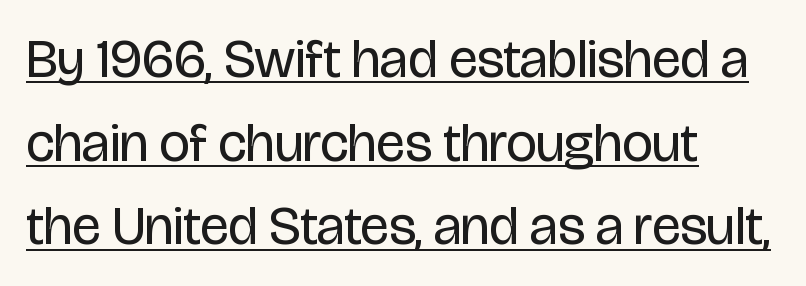
{"serif": "no", "italic": "no", "bold": "no", "weight": "regular", "width": "condensed", "stroke_contrast": "low", "x_height": "large", "monospaced": "no", "underline": "yes", "align": "left", "line_spacing": "normal", "line_spacing_ratio": 1.55, "letter_spacing": "normal", "letter_spacing_em": 0.0, "glyph_px": 54}
